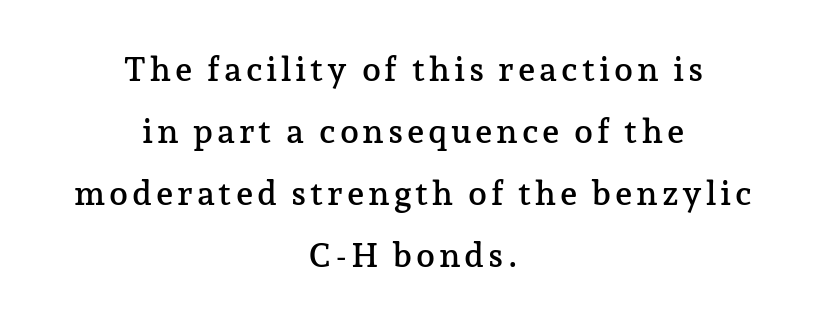
Quick note: underline off. Here the designer chose a conventional face with non-uniform glyph widths. Small tapered or slab feet sit at the stroke ends, so this counts as serif. Both edges are ragged and mirror each other, which tells us the setting is centered.
